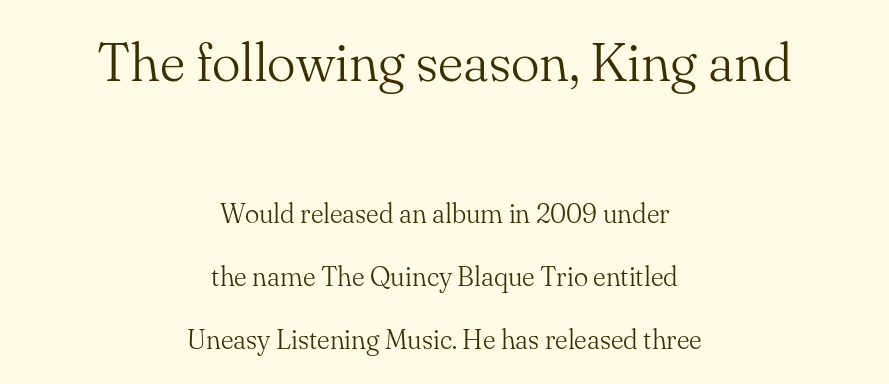
{"serif": "yes", "italic": "no", "bold": "no", "weight": "light", "width": "normal", "stroke_contrast": "medium", "x_height": "small", "monospaced": "no", "underline": "no", "align": "center", "line_spacing": "loose", "line_spacing_ratio": 2.32, "letter_spacing": "normal", "letter_spacing_em": 0.0, "larger_block": "first", "size_ratio": 2.0, "glyph_px": 54}
